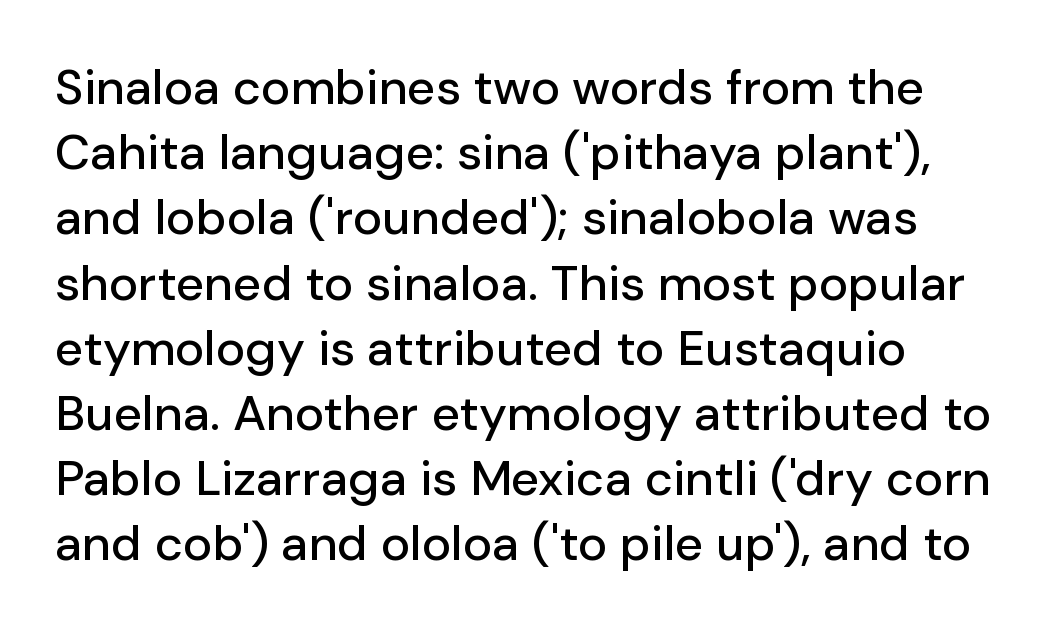
{"serif": "no", "italic": "no", "width": "normal", "stroke_contrast": "low", "x_height": "medium", "monospaced": "no", "underline": "no", "line_spacing": "normal", "line_spacing_ratio": 1.33, "letter_spacing": "normal", "letter_spacing_em": 0.0, "glyph_px": 49}
